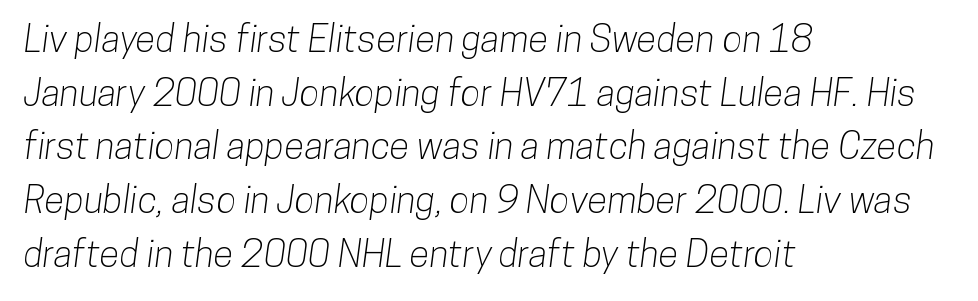
Vertical spacing — default. Descender tails drop into unmarked territory. Observe the ordinary spacing: letters are neighbours, not strangers. In CSS terms this would be text-align: left. These lines are composed in type without serifs.
